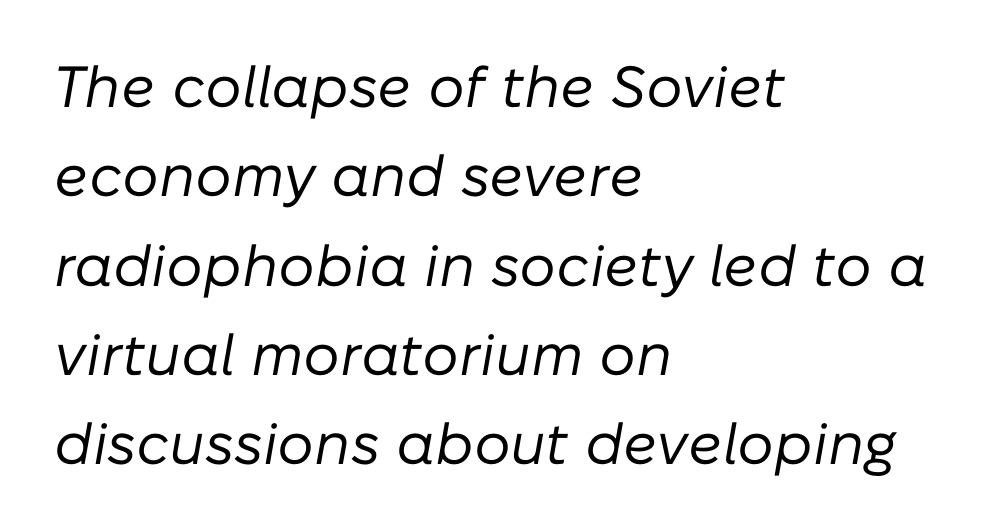
{"italic": "yes", "lean": "right", "slant_degrees": 10, "bold": "no", "weight": "regular", "width": "normal", "stroke_contrast": "low", "x_height": "medium", "monospaced": "no", "underline": "no", "align": "left", "line_spacing": "normal", "line_spacing_ratio": 1.54, "letter_spacing": "normal", "letter_spacing_em": 0.0, "glyph_px": 58}
